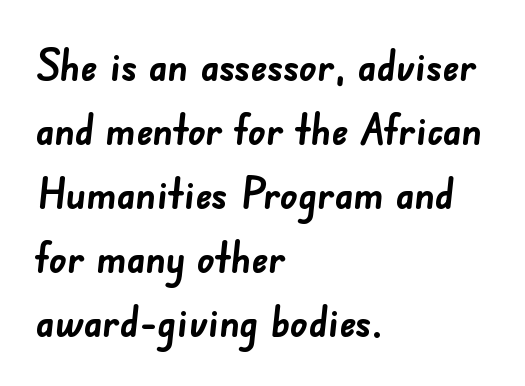
Q: Is the text bold? A: Yes.
Q: Is the typeface a serif or a sans-serif typeface? A: Sans-serif.
Q: Is the text underlined? A: No.
Q: How is the paragraph aligned? A: Left-aligned.
Q: Is the spacing between letters normal or unusually wide? A: Normal.
Q: Is the spacing between lines tight, normal or loose? A: Normal.
Q: Width (condensed, normal, or wide)? A: Normal.
Q: Stroke contrast? A: Low.
Q: x-height? A: Small.
Q: Monospaced? A: No.
